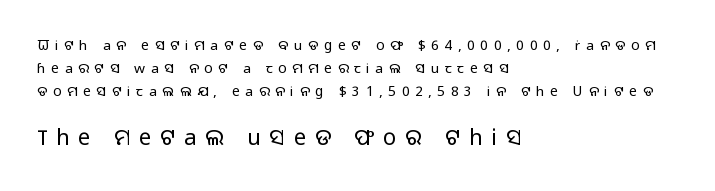
Regular leading. Is the type heavy? It reads as light-to-regular instead. If you drew a line through each stem, it would be perfectly vertical. Descenders are the only things crossing below the line. Casual observation: everything's shoved over to the left.
